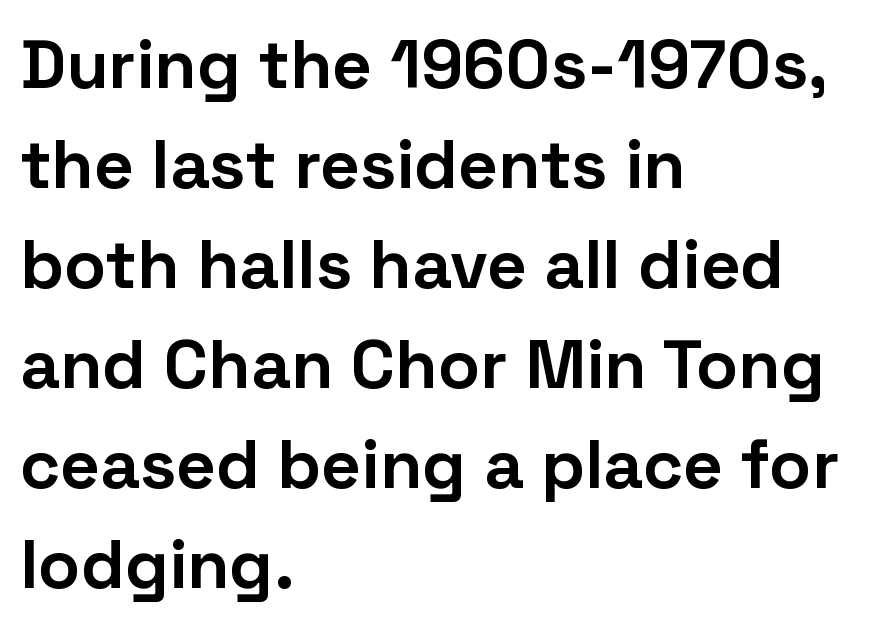
The face used here is proportionally spaced, like ordinary book or web type. The rendering uses a moderate line-height, typical for paragraphs. Unlike italic type, these characters show no tilt at all. Bare-footed words on every line. Where is the straight margin? On the left. Stroke thickness is high; the sample reads as a true bold.
